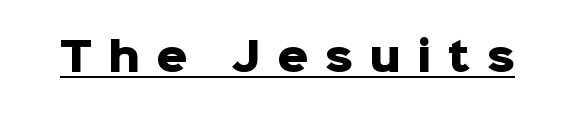
The image shows 39 px heavy sans-serif type, upright; set unusually wide letter spacing (+0.41 em), underlined; low stroke contrast and a medium x-height.
